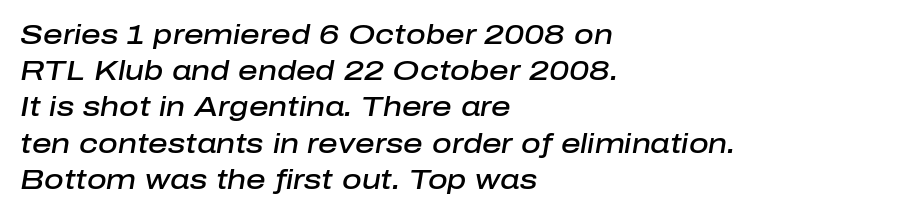
The image shows 27 px text type, italic (leaning right); set left-aligned, normal line spacing (1.34x), normal letter spacing, not underlined.
